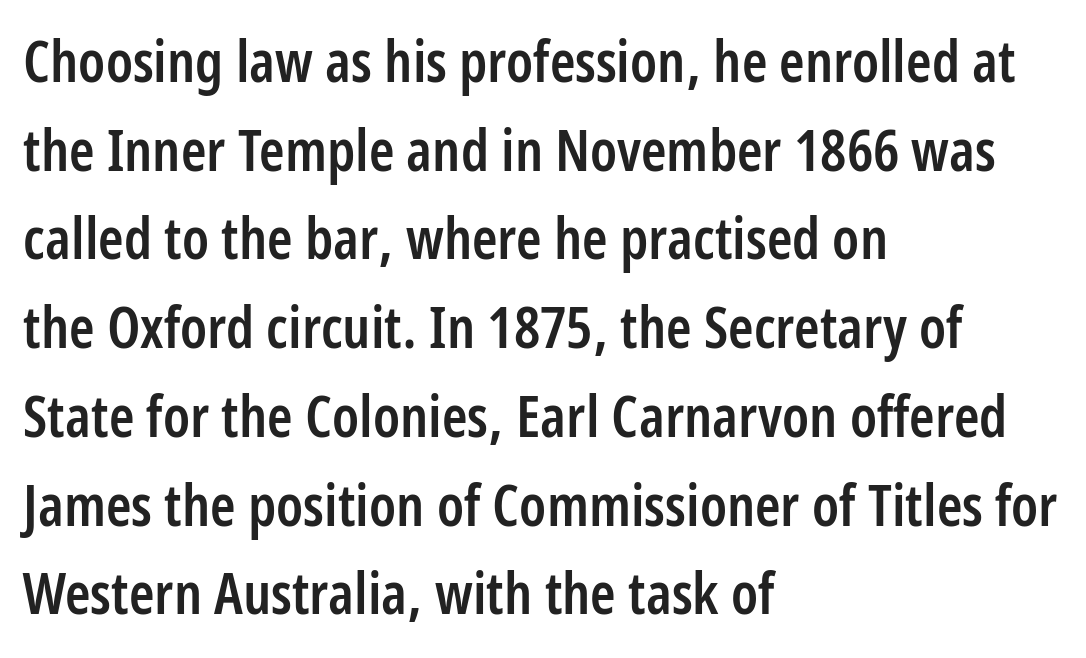
A student would call this left alignment; a typographer would say flush left, rag right. Stroke thickness is moderately raised; the sample reads as semibold. The glyphs are unaccompanied by any horizontal stroke below them. Honestly, the letter spacing is just normal — you wouldn't notice it. Quick note: not italic, upright.
